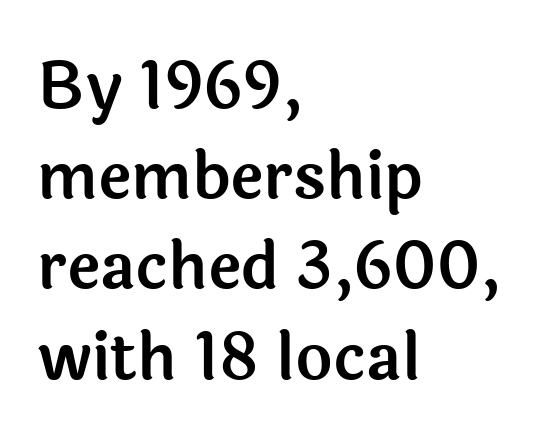
The image shows 64 px sans-serif type, upright; set left-aligned, normal line spacing (1.41x), normal letter spacing, not underlined; a medium x-height.
